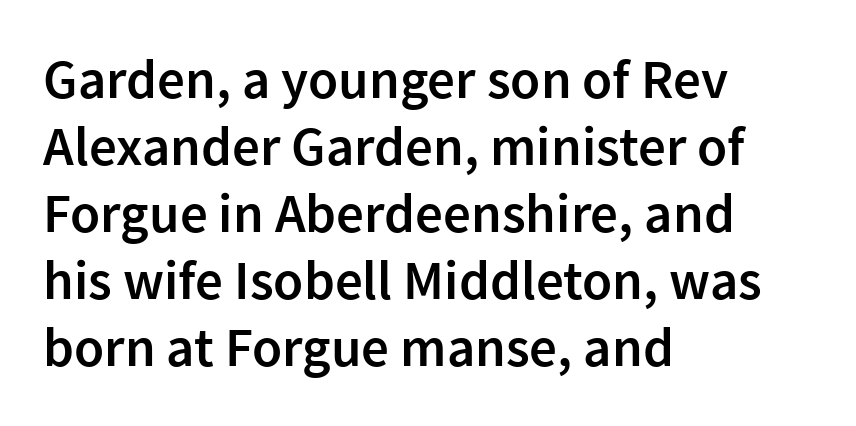
{"serif": "no", "italic": "no", "bold": "semi", "weight": "semibold", "width": "normal", "stroke_contrast": "low", "x_height": "medium", "monospaced": "no", "underline": "no", "align": "left", "line_spacing_ratio": 1.22, "letter_spacing": "normal", "letter_spacing_em": 0.0, "glyph_px": 55}
